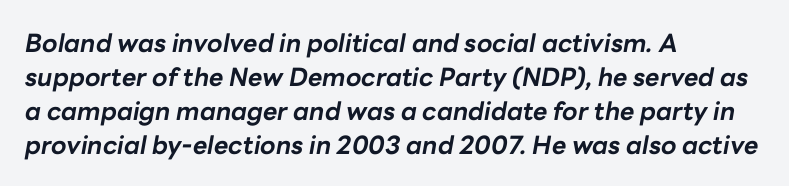
The image shows 25 px bold type, italic (leaning right); set left-aligned, normal line spacing (1.36x), normal letter spacing, not underlined.
